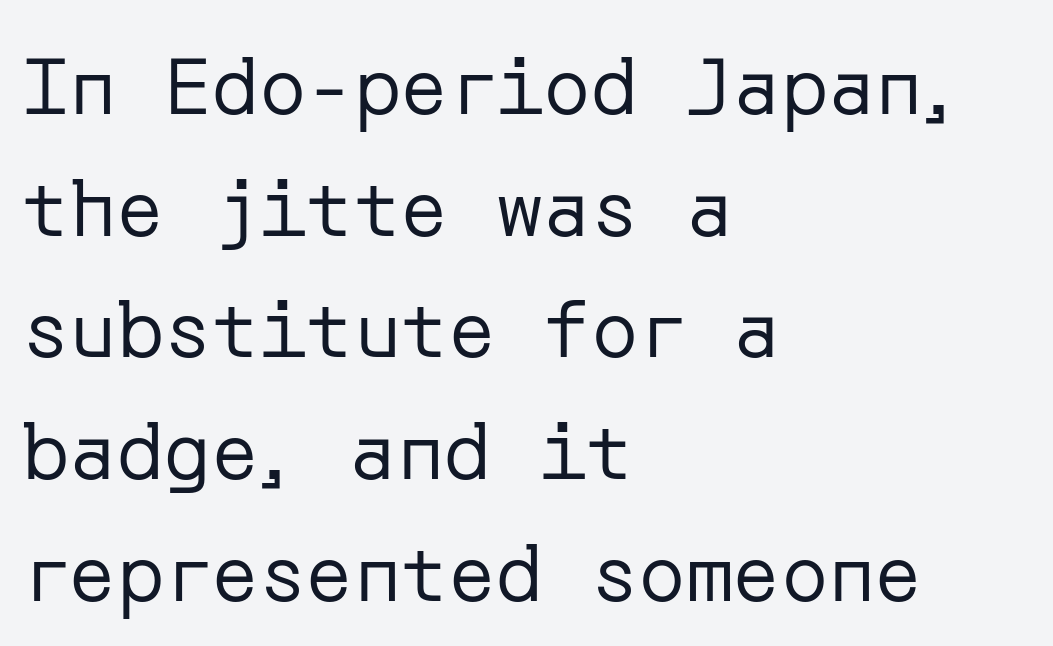
The image shows 79 px regular-weight sans-serif type, upright; set left-aligned, normal line spacing (1.54x), normal letter spacing, not underlined; low stroke contrast and a medium x-height.
